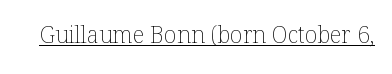
Q: Is the text bold? A: No.
Q: Is the text italic (slanted)? A: No, it is upright.
Q: Is the text underlined? A: Yes.
Q: Is the spacing between letters normal or unusually wide? A: Normal.
